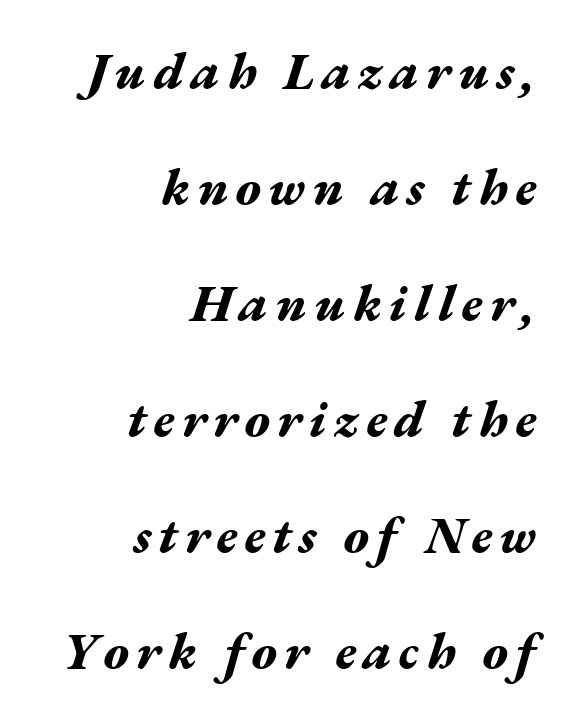
Glance below the letters and you will spot only blank space. As a designer I'd log this as weight 700, bold. Widely set lines give the paragraph a tall, airy silhouette. Character widths vary here, with narrow letters taking less room than wide ones.
